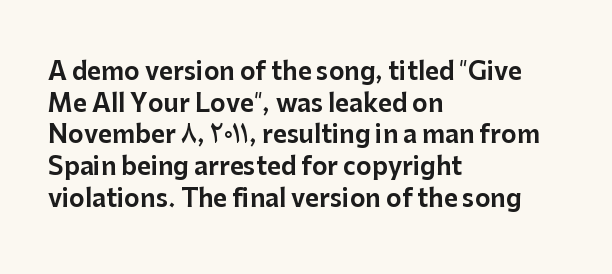
The image shows 24 px text type, upright; set left-aligned, normal line spacing (1.32x), normal letter spacing, not underlined.
